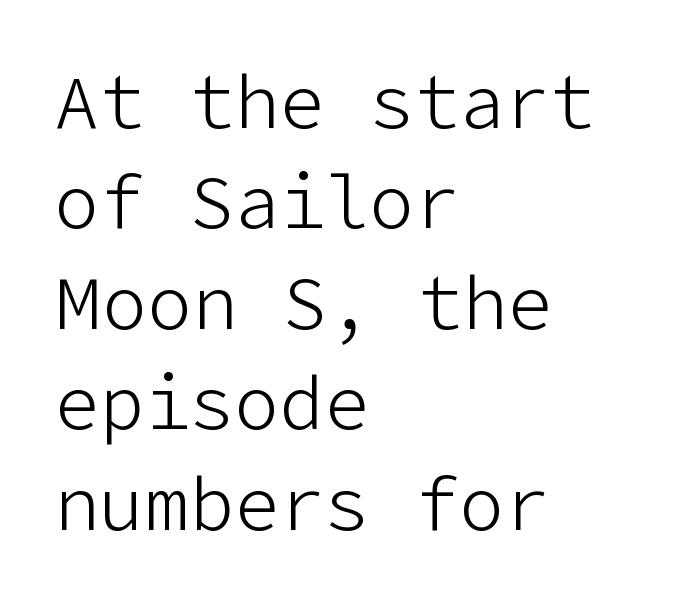
Q: Is the text bold? A: No.
Q: Is the text italic (slanted)? A: No, it is upright.
Q: Is the typeface a serif or a sans-serif typeface? A: Sans-serif.
Q: Is the text underlined? A: No.
Q: How is the paragraph aligned? A: Left-aligned.
Q: Is the spacing between letters normal or unusually wide? A: Normal.
Q: Is the spacing between lines tight, normal or loose? A: Normal.
Q: Width (condensed, normal, or wide)? A: Normal.
Q: Stroke contrast? A: Low.
Q: x-height? A: Medium.
